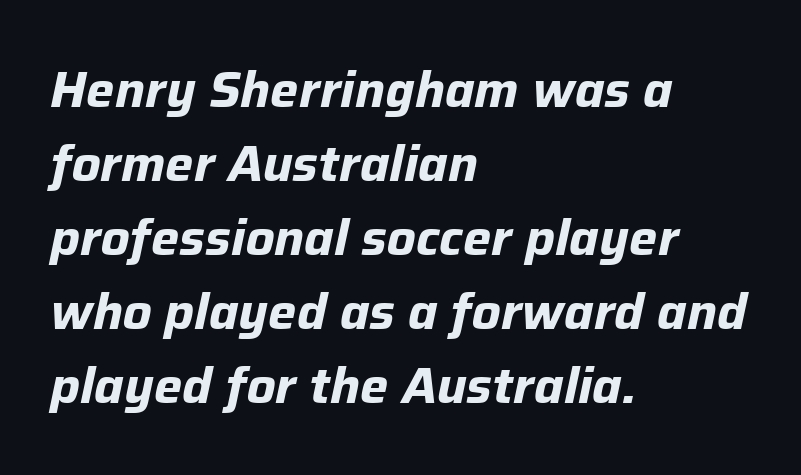
{"italic": "yes", "lean": "right", "slant_degrees": 12, "bold": "yes", "weight": "bold", "width": "normal", "stroke_contrast": "low", "x_height": "medium", "monospaced": "no", "underline": "no", "align": "left", "line_spacing": "normal", "line_spacing_ratio": 1.48, "letter_spacing": "normal", "letter_spacing_em": 0.0, "glyph_px": 50}
